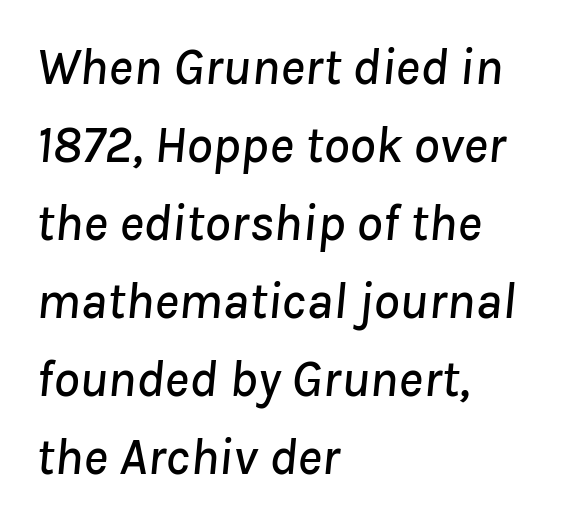
These lines stack with their left ends in a neat column. Rendered with sloped, italic letterforms. Rows of type keep a routine distance in the vertical direction. Just letters on the line, the space beneath them empty.
